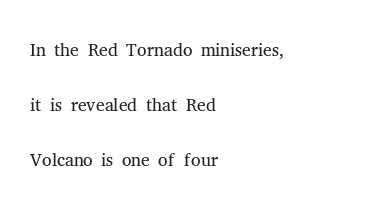
The image shows 27 px text type, upright; set left-aligned, loose line spacing (2.04x), normal letter spacing, not underlined.
